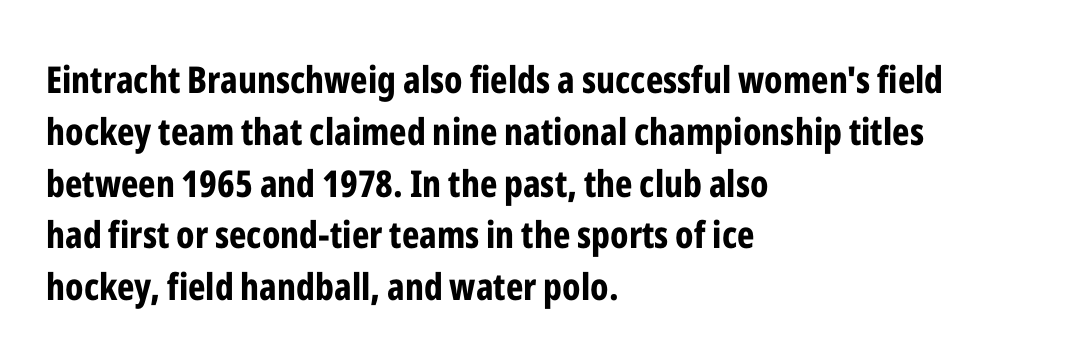
The font's upright variant was chosen for this text. How would I describe the line gaps? Plain and ordinary. A typesetter would call this proportional, since set widths differ per character. Observe the absence of serifs on each vertical stroke in this sample. Set as a true bold cut, around the 700 mark. Compared with typical body copy, the letter spacing here is the same.
